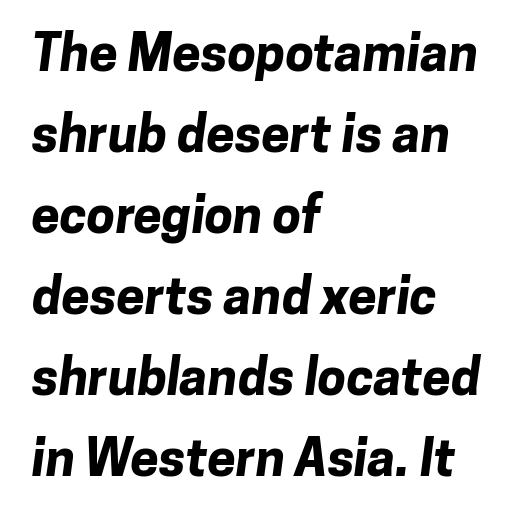
{"serif": "no", "bold": "yes", "weight": "bold", "width": "normal", "stroke_contrast": "low", "x_height": "medium", "monospaced": "no", "underline": "no", "align": "left", "line_spacing": "normal", "line_spacing_ratio": 1.59, "letter_spacing": "normal", "letter_spacing_em": 0.0, "glyph_px": 51}
